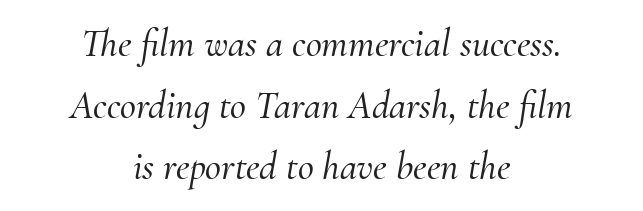
Q: Is the text italic (slanted)? A: Yes, it leans right by about 10 degrees.
Q: Is the typeface a serif or a sans-serif typeface? A: Serif.
Q: Is the text underlined? A: No.
Q: How is the paragraph aligned? A: Centered.
Q: Is the spacing between letters normal or unusually wide? A: Normal.
Q: Is the spacing between lines tight, normal or loose? A: Normal.
Q: Width (condensed, normal, or wide)? A: Normal.
Q: Stroke contrast? A: Medium.
Q: x-height? A: Small.
Q: Monospaced? A: No.
